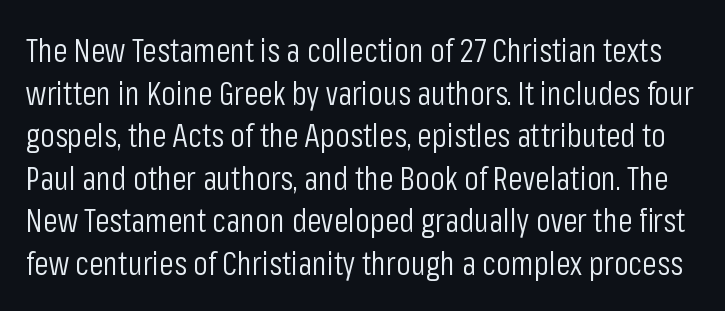
{"serif": "no", "italic": "no", "bold": "no", "weight": "light", "width": "condensed", "stroke_contrast": "low", "x_height": "medium", "monospaced": "no", "underline": "no", "line_spacing": "normal", "line_spacing_ratio": 1.29, "letter_spacing": "normal", "letter_spacing_em": 0.0, "glyph_px": 33}
